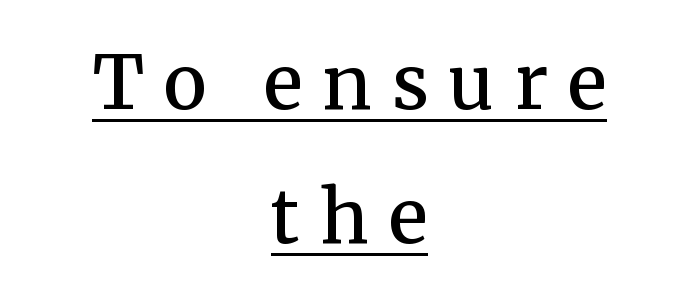
The image shows 74 px semibold serif type, upright; set centered, line spacing 1.81x, unusually wide letter spacing (+0.27 em), underlined; medium stroke contrast and a medium x-height.
